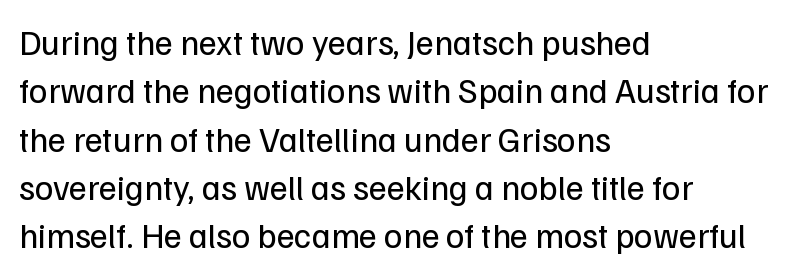
Each letter keeps its own natural width here, so spacing adapts to shape. The space beneath each line is pristine and unruled. Does extra space separate the letters? No, they use regular spacing. The axis of the letterforms is exactly vertical.
